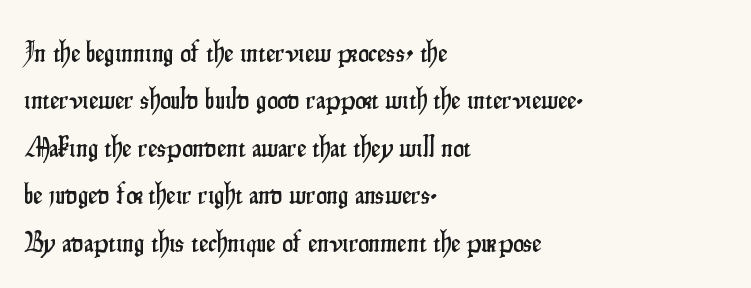
Alignment: flush left. The face used here is proportionally spaced, like ordinary book or web type. Tracking here is standard; glyphs follow each other at the usual distance. Just letters on the line, the space beneath them empty.
